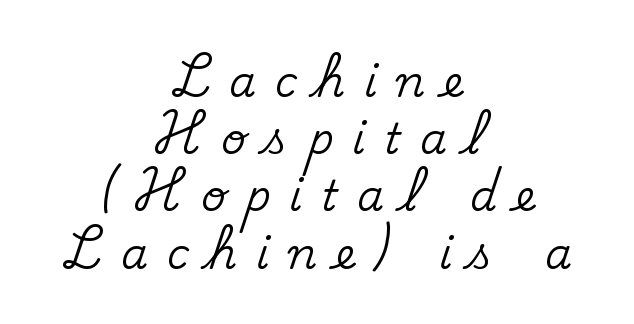
The letters advance in unequal steps, a hallmark of proportional type. This sample uses expanded letter spacing, leaving extra air between glyphs.
